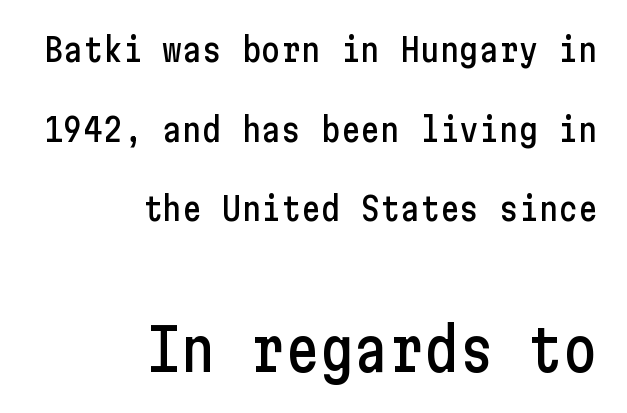
The paragraph has a hard right edge and a soft left edge. Posture: vertical. What stands out about the letter spacing? Nothing — it is the standard amount. The lower block of text is set noticeably larger than the block above it.
